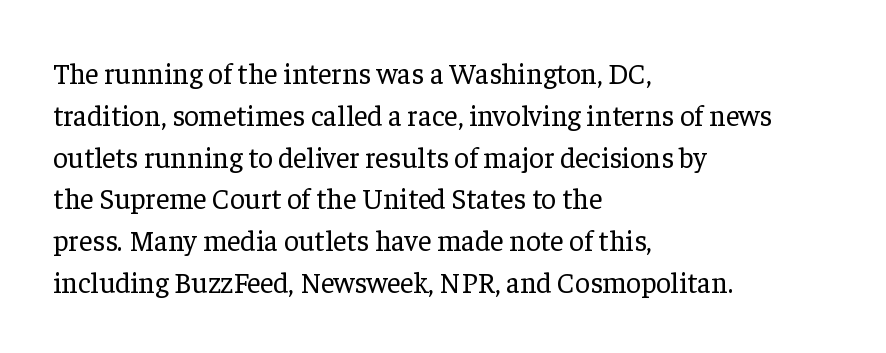
The image shows 29 px regular-weight serif type, upright; set left-aligned, normal line spacing (1.44x), normal letter spacing, not underlined; low stroke contrast and a medium x-height.
